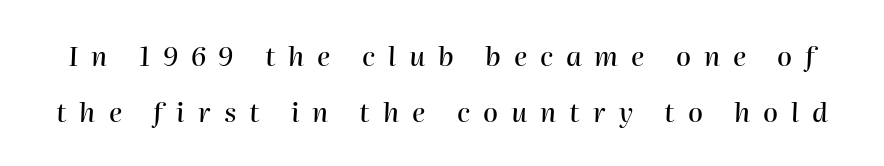
The image shows 27 px text type, italic (leaning right); set loose line spacing (2.09x), unusually wide letter spacing (+0.48 em), not underlined.
